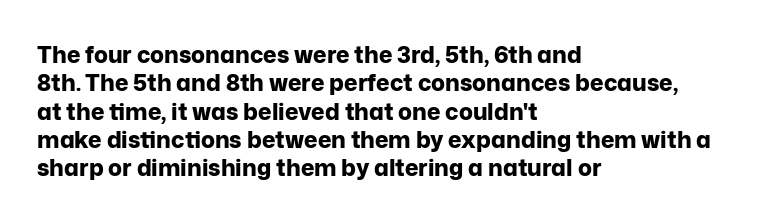
Q: Is the text bold? A: Yes.
Q: Is the text italic (slanted)? A: No, it is upright.
Q: Is the text underlined? A: No.
Q: How is the paragraph aligned? A: Left-aligned.
Q: Is the spacing between letters normal or unusually wide? A: Normal.
